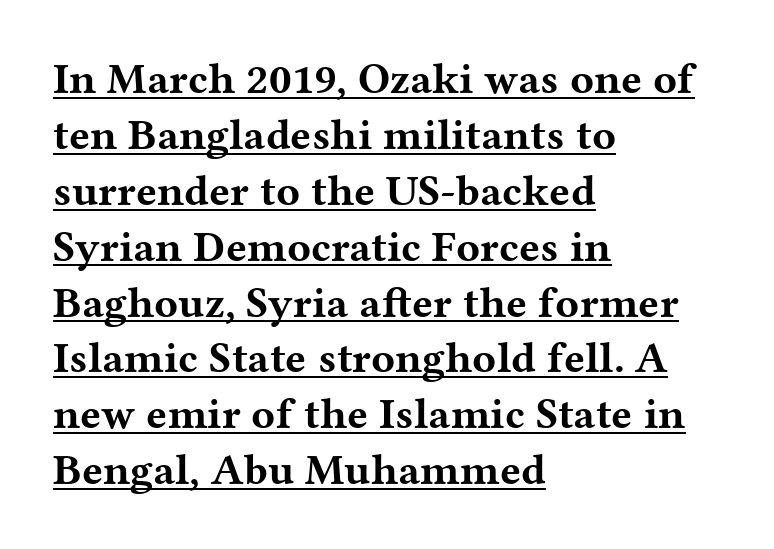
{"serif": "yes", "italic": "no", "bold": "yes", "weight": "bold", "width": "wide", "stroke_contrast": "medium", "x_height": "medium", "monospaced": "no", "underline": "yes", "align": "left", "line_spacing": "normal", "line_spacing_ratio": 1.27, "letter_spacing": "normal", "letter_spacing_em": 0.0, "glyph_px": 44}
